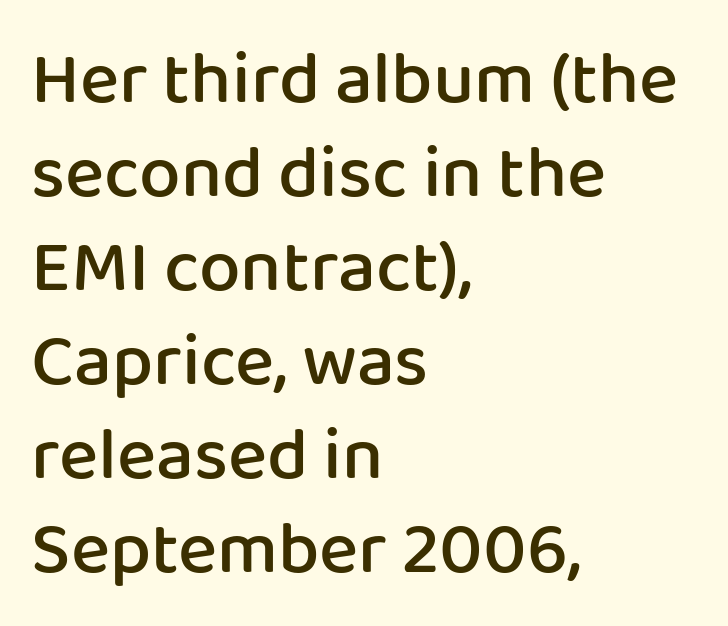
The image shows 74 px semibold sans-serif type, upright; set left-aligned, normal line spacing (1.27x), normal letter spacing, not underlined; low stroke contrast and a medium x-height.
